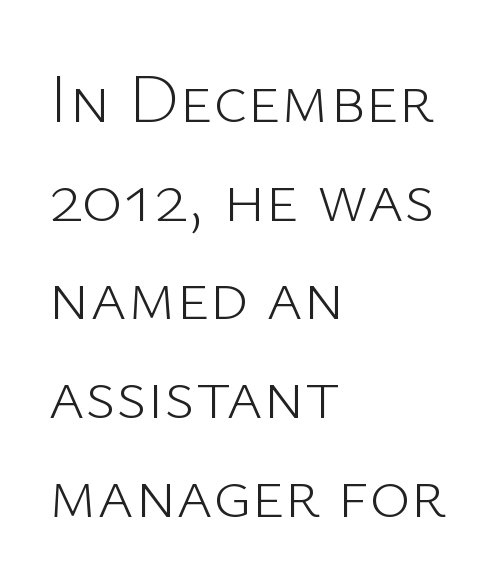
{"serif": "no", "italic": "no", "bold": "no", "weight": "light", "width": "normal", "stroke_contrast": "low", "x_height": "medium", "monospaced": "no", "underline": "no", "align": "left", "line_spacing": "normal", "line_spacing_ratio": 1.41, "letter_spacing": "normal", "letter_spacing_em": 0.0, "glyph_px": 70}
